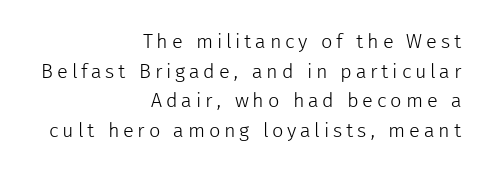
The image shows 20 px text type, upright; set right-aligned, normal line spacing (1.48x), not underlined.
